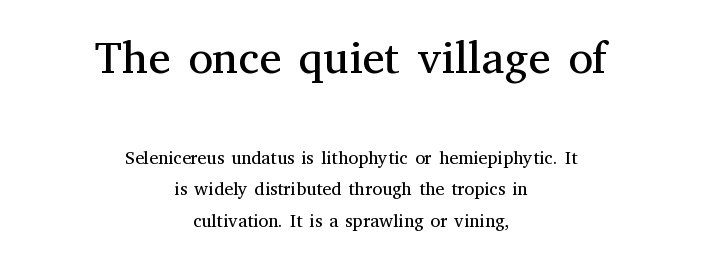
Beneath every word, the page is bare. You can tell it's not italic because the verticals are truly vertical. The letters look calm and open, with moderate or lighter stems. These lines keep a tight, regular rhythm from letter to letter.
